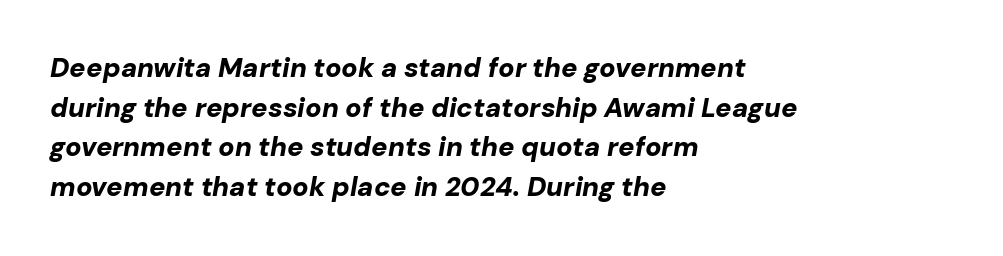
{"italic": "yes", "lean": "right", "slant_degrees": 10, "bold": "yes", "underline": "no", "align": "left", "line_spacing": "normal", "line_spacing_ratio": 1.47, "letter_spacing": "normal", "letter_spacing_em": 0.0, "glyph_px": 27}
